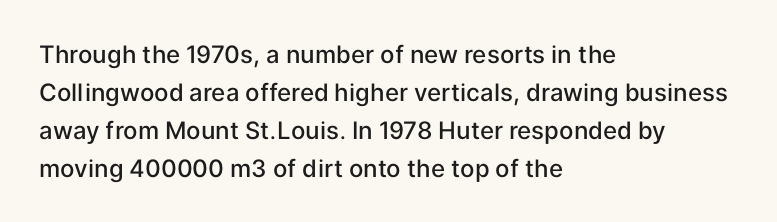
Type without underlining. The rendering keeps characters at their native spacing. It's the straight-up-and-down kind of type. Honestly, the row spacing looks completely unremarkable. One-word summary of the alignment: left. Semibold letterforms, between regular and bold.
